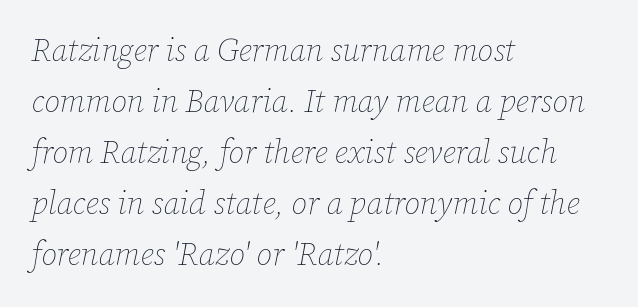
The image shows 32 px thin type, italic (leaning right); set left-aligned, normal line spacing (1.59x), normal letter spacing, not underlined; low stroke contrast and a medium x-height.
